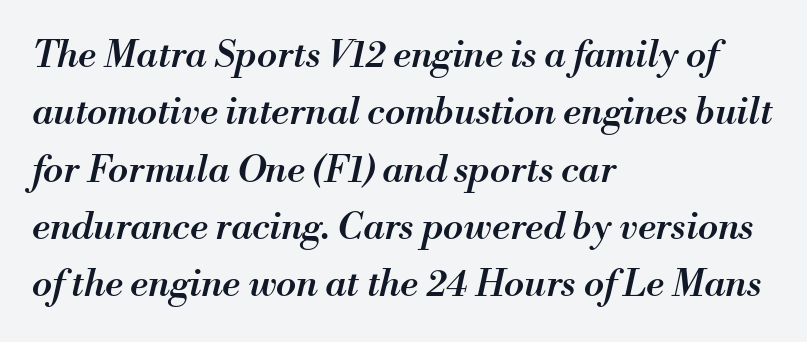
Q: Is the text bold? A: Semi-bold.
Q: Is the text italic (slanted)? A: Yes, it leans right by about 13 degrees.
Q: Is the text underlined? A: No.
Q: How is the paragraph aligned? A: Left-aligned.
Q: Is the spacing between letters normal or unusually wide? A: Normal.
Q: Is the spacing between lines tight, normal or loose? A: Normal.
Q: Width (condensed, normal, or wide)? A: Normal.
Q: Stroke contrast? A: Medium.
Q: x-height? A: Small.
Q: Monospaced? A: No.
